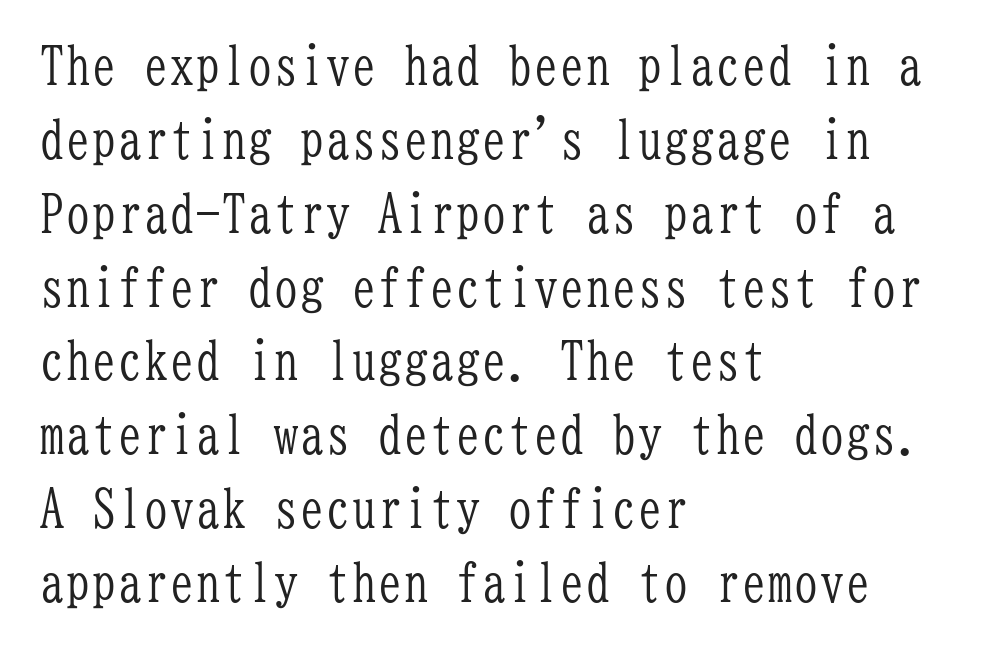
{"serif": "yes", "italic": "no", "bold": "no", "weight": "light", "width": "condensed", "stroke_contrast": "low", "x_height": "medium", "monospaced": "yes", "underline": "no", "align": "left", "line_spacing": "normal", "line_spacing_ratio": 1.42, "letter_spacing": "normal", "letter_spacing_em": 0.0, "glyph_px": 52}
